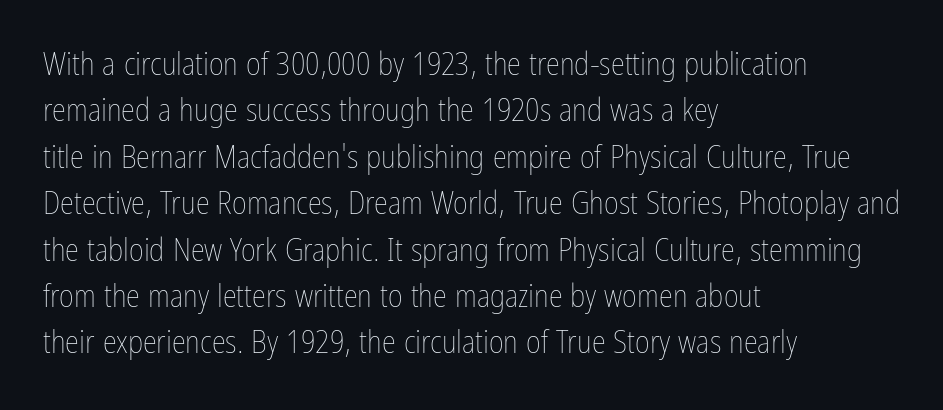
{"italic": "no", "bold": "no", "weight": "thin", "width": "condensed", "stroke_contrast": "low", "x_height": "medium", "monospaced": "no", "underline": "no", "align": "left", "line_spacing": "normal", "line_spacing_ratio": 1.45, "letter_spacing": "normal", "letter_spacing_em": 0.0, "glyph_px": 32}
